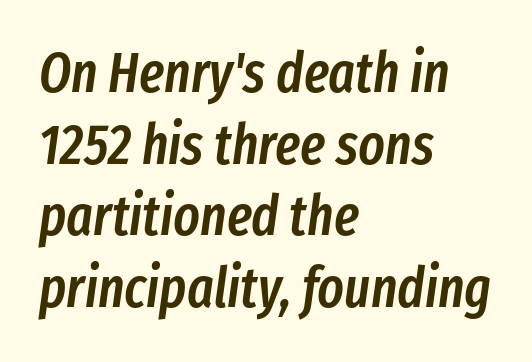
{"italic": "yes", "lean": "right", "slant_degrees": 8, "bold": "semi", "weight": "semibold", "width": "condensed", "stroke_contrast": "low", "x_height": "medium", "monospaced": "no", "underline": "no", "align": "left", "line_spacing": "normal", "line_spacing_ratio": 1.28, "letter_spacing": "normal", "letter_spacing_em": 0.0, "glyph_px": 56}
